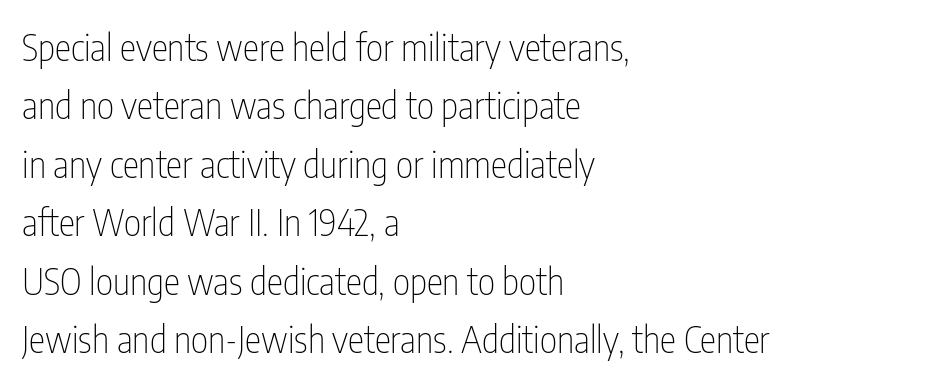
{"serif": "no", "italic": "no", "bold": "no", "weight": "thin", "width": "condensed", "stroke_contrast": "low", "x_height": "medium", "monospaced": "no", "underline": "no", "align": "left", "line_spacing": "normal", "line_spacing_ratio": 1.58, "letter_spacing": "normal", "letter_spacing_em": 0.0, "glyph_px": 37}
